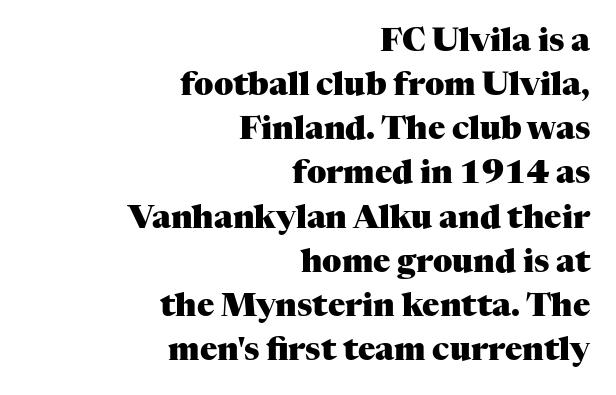
The image shows 32 px heavy serif type, upright; set right-aligned, normal line spacing (1.38x), normal letter spacing, not underlined; medium stroke contrast and a medium x-height.
